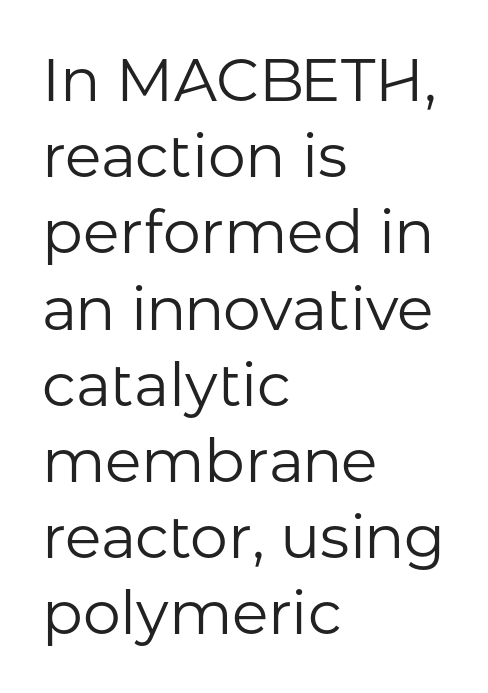
Q: Is the text bold? A: No.
Q: Is the text italic (slanted)? A: No, it is upright.
Q: Is the typeface a serif or a sans-serif typeface? A: Sans-serif.
Q: Is the text underlined? A: No.
Q: How is the paragraph aligned? A: Left-aligned.
Q: Is the spacing between letters normal or unusually wide? A: Normal.
Q: Is the spacing between lines tight, normal or loose? A: Normal.
Q: Width (condensed, normal, or wide)? A: Normal.
Q: Stroke contrast? A: Low.
Q: x-height? A: Medium.
Q: Monospaced? A: No.
